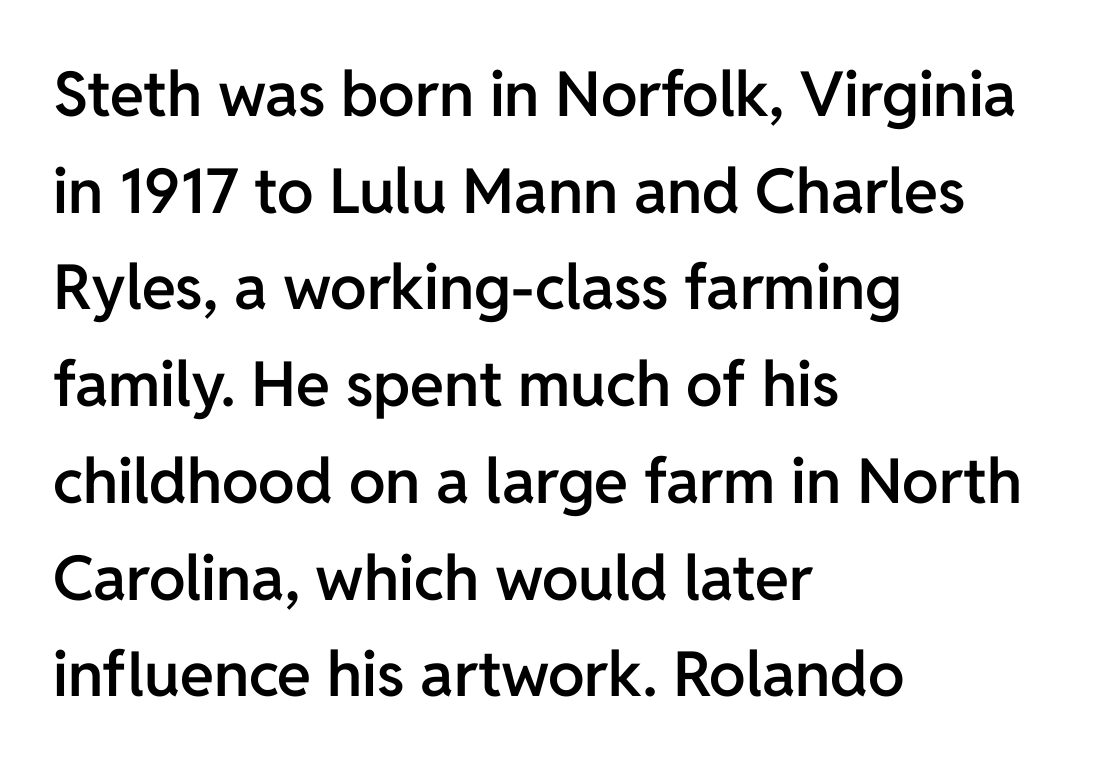
Q: Is the text bold? A: Semi-bold.
Q: Is the text italic (slanted)? A: No, it is upright.
Q: Is the typeface a serif or a sans-serif typeface? A: Sans-serif.
Q: Is the text underlined? A: No.
Q: How is the paragraph aligned? A: Left-aligned.
Q: Is the spacing between letters normal or unusually wide? A: Normal.
Q: Is the spacing between lines tight, normal or loose? A: Normal.
Q: Width (condensed, normal, or wide)? A: Normal.
Q: Stroke contrast? A: Low.
Q: x-height? A: Medium.
Q: Monospaced? A: No.
